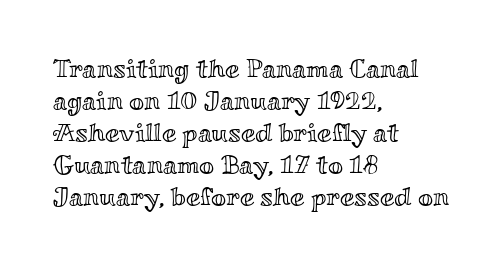
{"italic": "no", "underline": "no", "align": "left", "line_spacing_ratio": 1.23, "letter_spacing": "normal", "letter_spacing_em": 0.0, "glyph_px": 26}
